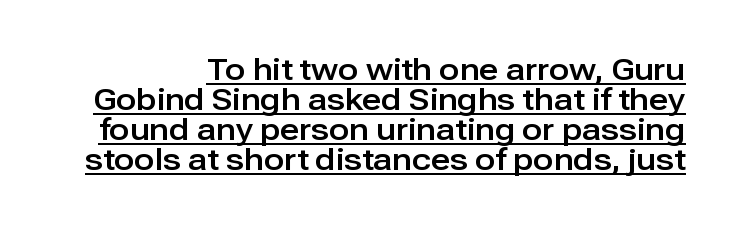
The image shows 30 px sans-serif type, upright; set tight line spacing (1.0x), normal letter spacing, underlined; low stroke contrast and a medium x-height.
